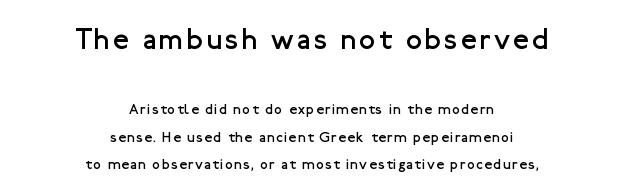
Q: Is the text bold? A: No.
Q: Is the text italic (slanted)? A: No, it is upright.
Q: Is the typeface a serif or a sans-serif typeface? A: Sans-serif.
Q: Is the text underlined? A: No.
Q: How is the paragraph aligned? A: Centered.
Q: Is the spacing between lines tight, normal or loose? A: Loose.
Q: Which block of text is set in a larger size, the first (top) or the second (bottom)? A: The first (top) one.
Q: Width (condensed, normal, or wide)? A: Normal.
Q: Stroke contrast? A: Low.
Q: x-height? A: Medium.
Q: Monospaced? A: No.
